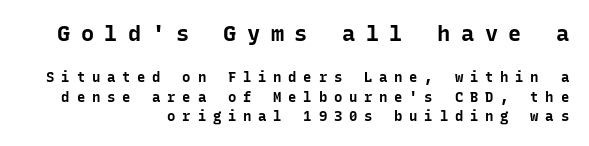
The image shows 22 px bold type, upright; set right-aligned, normal line spacing (1.39x), unusually wide letter spacing (+0.48 em), not underlined; the first (top) block is 1.57x larger.
